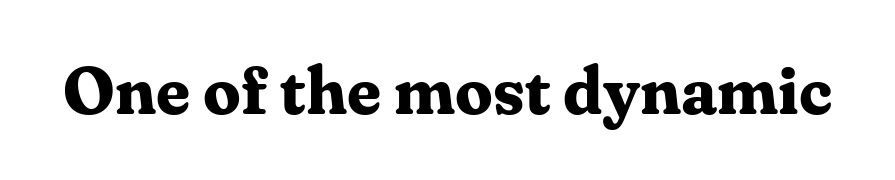
These words are printed bold, with thick strokes throughout. The line texture is even and compact thanks to regular tracking. Proportional: the letters do not fall into vertical columns. Ascenders rise straight up at ninety degrees. Small tapered or slab feet sit at the stroke ends, so this counts as serif. Unmarked baselines from the first word to the last.
